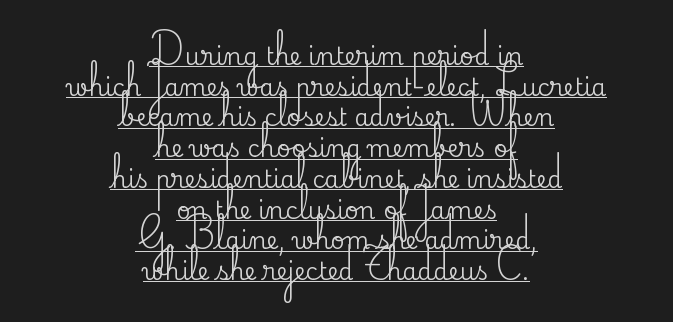
The image shows 24 px text type, upright; set centered, normal line spacing (1.28x), normal letter spacing, underlined.
